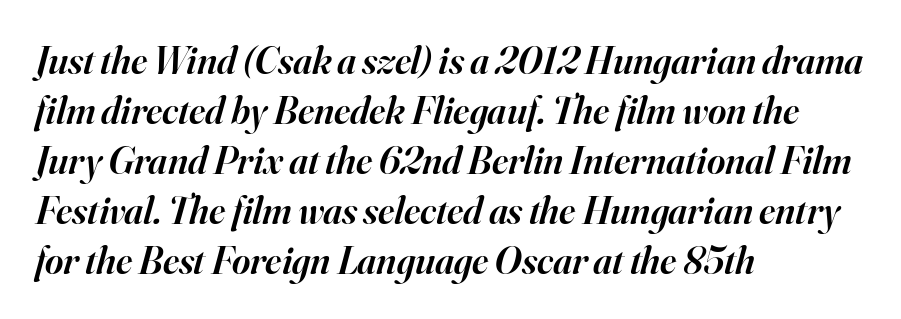
These lines are composed in type with serifs. The strokes are fattened partway — semibold, not bold. Emphasis-style slanted type is in use. Each new line begins a customary step beneath the previous one. The setting favours the left margin, as ordinary paragraphs usually do.
